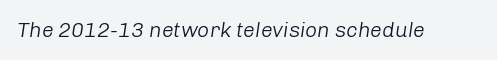
The passage shown has conventional tracking throughout. Every character sits at an angle, as italics do. A quiet, ordinary-to-light weight characterises the typeface. No word sits above an underline.
